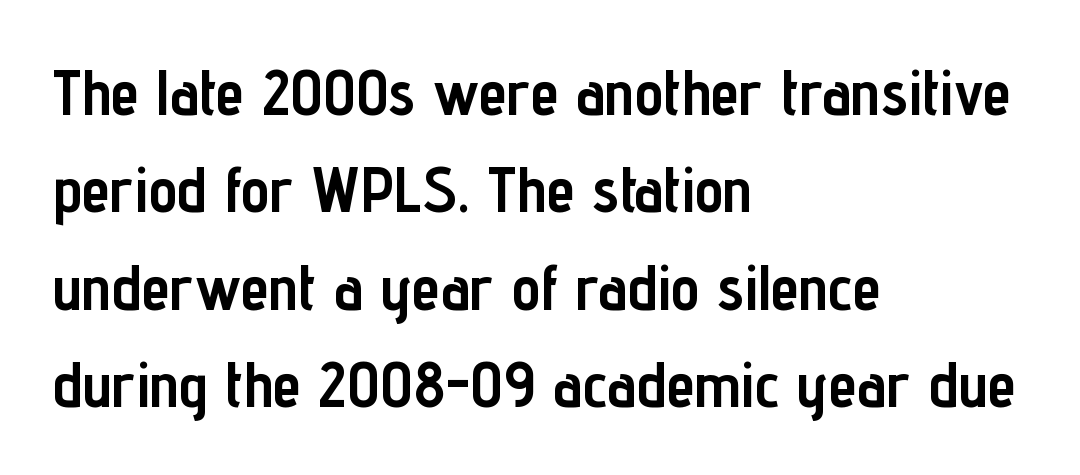
Honestly, there is no underline to notice here at all. Students, this is bold: see how much ink each stroke carries. Compared with typical paragraphs, the rows here are spaced about the same. These lines stack with their left ends in a neat column. These lines are rendered in a variable-pitch font. The letters stand straight up with perfectly vertical stems.
